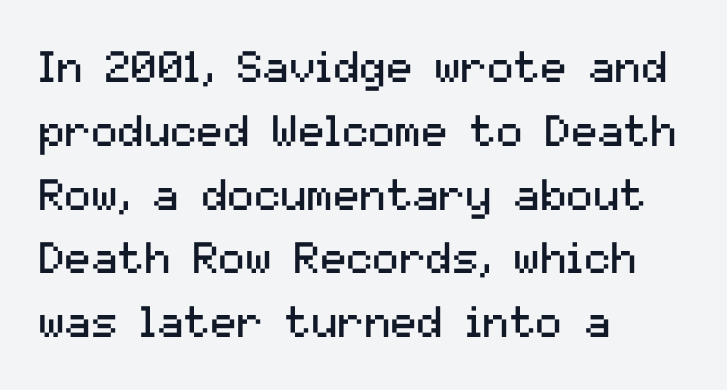
{"serif": "no", "italic": "no", "bold": "no", "weight": "regular", "width": "normal", "stroke_contrast": "medium", "x_height": "medium", "monospaced": "no", "underline": "no", "align": "left", "line_spacing": "normal", "line_spacing_ratio": 1.45, "letter_spacing": "normal", "letter_spacing_em": 0.0, "glyph_px": 44}
